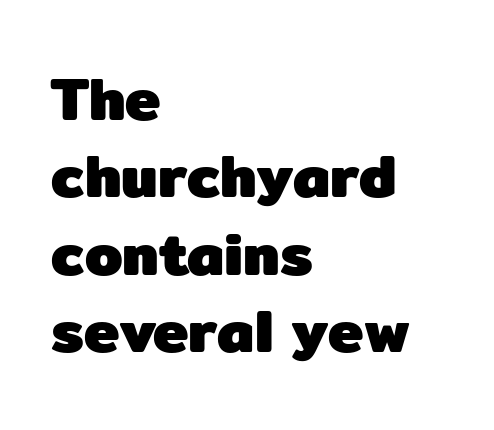
Q: Is the text bold? A: Yes.
Q: Is the text italic (slanted)? A: No, it is upright.
Q: Is the typeface a serif or a sans-serif typeface? A: Sans-serif.
Q: Is the text underlined? A: No.
Q: How is the paragraph aligned? A: Left-aligned.
Q: Is the spacing between letters normal or unusually wide? A: Normal.
Q: Is the spacing between lines tight, normal or loose? A: Normal.
Q: Width (condensed, normal, or wide)? A: Normal.
Q: Stroke contrast? A: Low.
Q: x-height? A: Medium.
Q: Monospaced? A: No.
